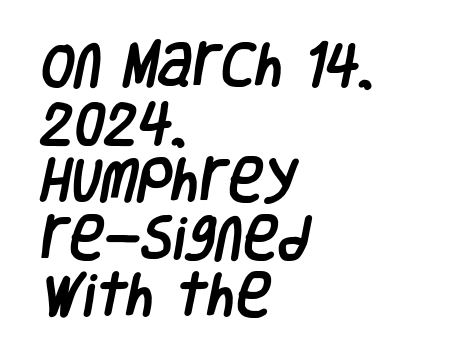
Q: Is the typeface a serif or a sans-serif typeface? A: Sans-serif.
Q: Is the text underlined? A: No.
Q: How is the paragraph aligned? A: Left-aligned.
Q: Is the spacing between letters normal or unusually wide? A: Normal.
Q: Width (condensed, normal, or wide)? A: Condensed.
Q: Stroke contrast? A: Low.
Q: x-height? A: Large.
Q: Monospaced? A: No.
